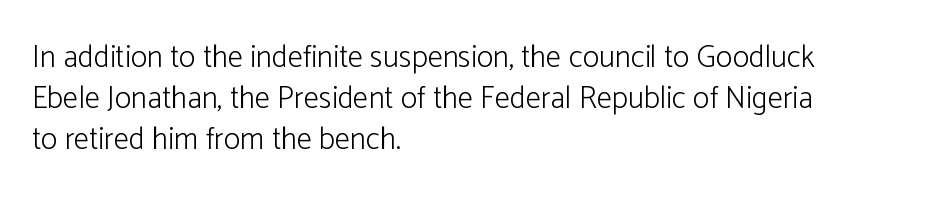
Q: Is the text bold? A: No.
Q: Is the text italic (slanted)? A: No, it is upright.
Q: Is the typeface a serif or a sans-serif typeface? A: Sans-serif.
Q: Is the text underlined? A: No.
Q: How is the paragraph aligned? A: Left-aligned.
Q: Is the spacing between letters normal or unusually wide? A: Normal.
Q: Is the spacing between lines tight, normal or loose? A: Normal.
Q: Width (condensed, normal, or wide)? A: Normal.
Q: Stroke contrast? A: Low.
Q: x-height? A: Medium.
Q: Monospaced? A: No.
